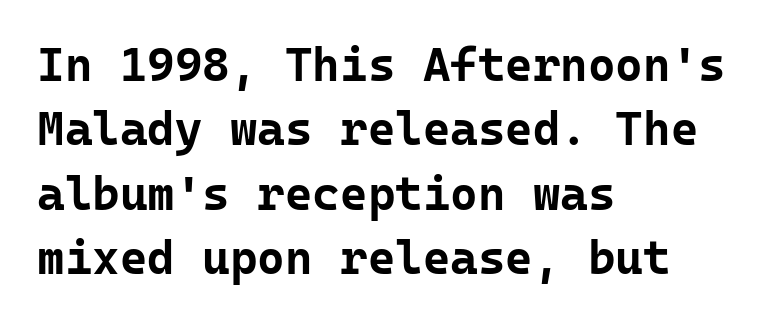
These lines stack with their left ends in a neat column. To sum up the face: it is a sans, with no serifs. Words float on clear page, feet unadorned. Do the characters align in a grid? Yes, the font is monospaced. Interline gaps are of average width in this sample.
